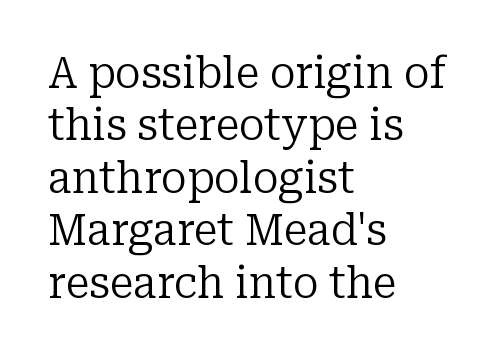
{"serif": "yes", "italic": "no", "bold": "no", "weight": "regular", "width": "normal", "stroke_contrast": "low", "x_height": "medium", "monospaced": "no", "underline": "no", "align": "left", "line_spacing_ratio": 1.22, "letter_spacing": "normal", "letter_spacing_em": 0.0, "glyph_px": 43}
